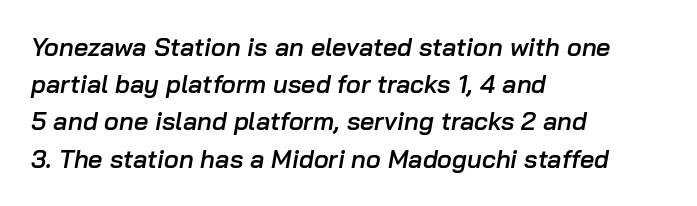
{"italic": "yes", "lean": "right", "slant_degrees": 10, "bold": "semi", "underline": "no", "align": "left", "line_spacing": "normal", "line_spacing_ratio": 1.49, "letter_spacing": "normal", "letter_spacing_em": 0.0, "glyph_px": 25}
